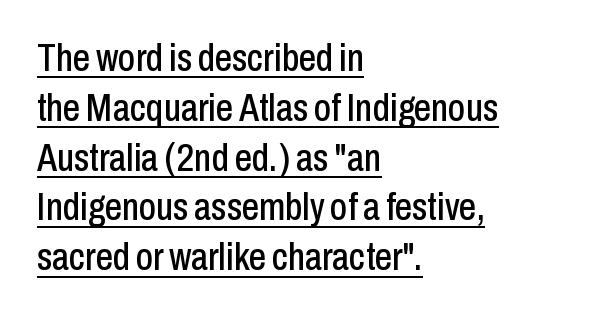
The rendering uses natural spacing where letterforms have individual widths. The characters display no serif detailing; their extremities are plain. The rendering uses the underline text-decoration. The gaps between neighbouring characters are ordinary and unremarkable. The leading is moderate, giving the passage an even texture. All the whitespace from short lines collects on the right.
